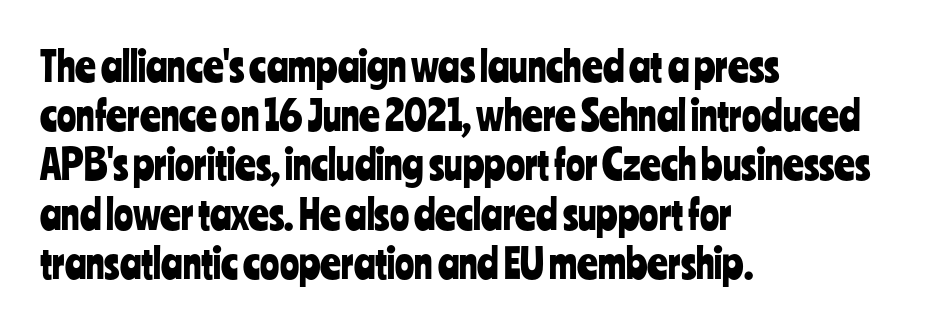
Q: Is the text italic (slanted)? A: No, it is upright.
Q: Is the typeface a serif or a sans-serif typeface? A: Sans-serif.
Q: Is the text underlined? A: No.
Q: How is the paragraph aligned? A: Left-aligned.
Q: Is the spacing between letters normal or unusually wide? A: Normal.
Q: Width (condensed, normal, or wide)? A: Condensed.
Q: Stroke contrast? A: Low.
Q: x-height? A: Medium.
Q: Monospaced? A: No.
